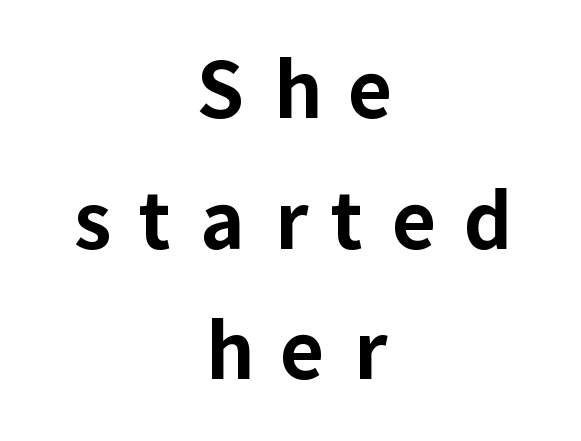
{"serif": "no", "italic": "no", "bold": "yes", "weight": "bold", "width": "normal", "stroke_contrast": "low", "x_height": "medium", "monospaced": "no", "underline": "no", "align": "center", "line_spacing_ratio": 1.72, "letter_spacing": "wide", "letter_spacing_em": 0.36, "glyph_px": 76}
